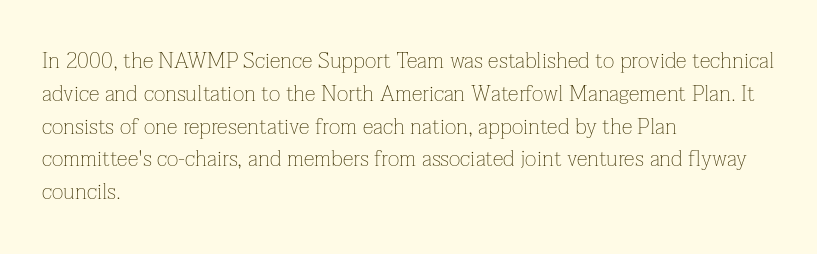
The image shows 22 px text type, upright; set left-aligned, normal line spacing (1.49x), normal letter spacing, not underlined.
